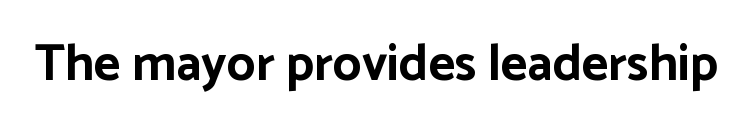
The image shows 51 px bold sans-serif type, upright; set normal letter spacing, not underlined; low stroke contrast and a medium x-height.
